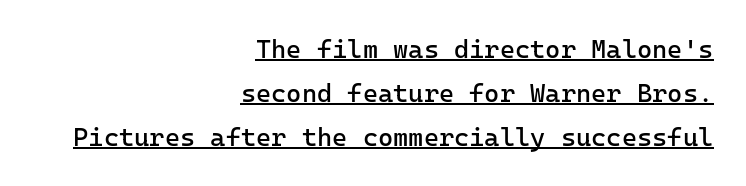
The image shows 26 px text type, upright; set right-aligned, normal line spacing (1.69x), normal letter spacing, underlined.
